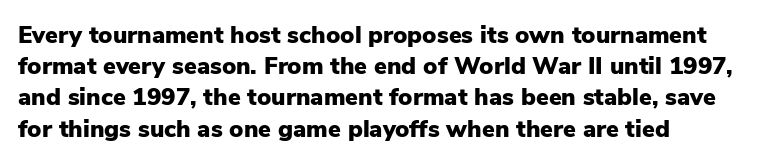
The image shows 24 px bold type, upright; set normal line spacing (1.3x), normal letter spacing, not underlined.
